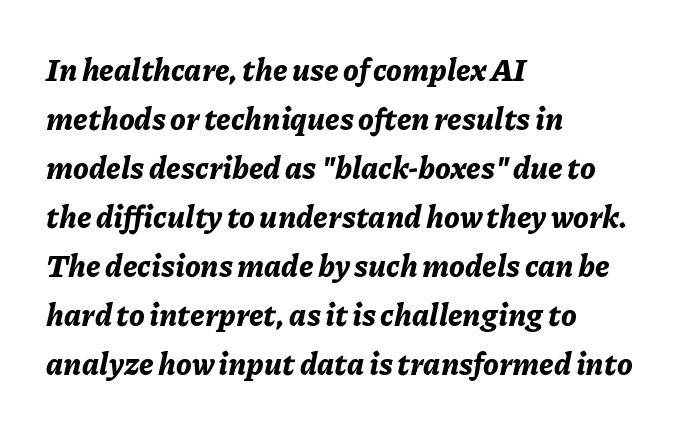
Q: Is the text bold? A: Yes.
Q: Is the text italic (slanted)? A: Yes, it leans right by about 11 degrees.
Q: Is the text underlined? A: No.
Q: How is the paragraph aligned? A: Left-aligned.
Q: Is the spacing between letters normal or unusually wide? A: Normal.
Q: Is the spacing between lines tight, normal or loose? A: Normal.
Q: Width (condensed, normal, or wide)? A: Normal.
Q: Stroke contrast? A: Low.
Q: x-height? A: Medium.
Q: Monospaced? A: No.
